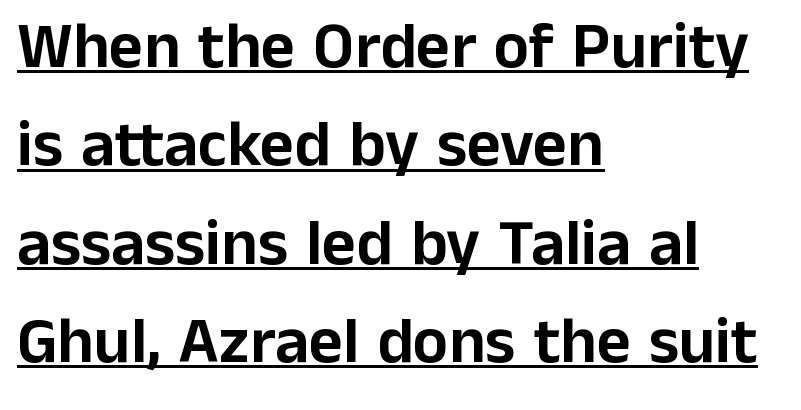
The image shows 66 px sans-serif type, upright; set left-aligned, normal line spacing (1.49x), normal letter spacing, underlined; low stroke contrast and a medium x-height.
